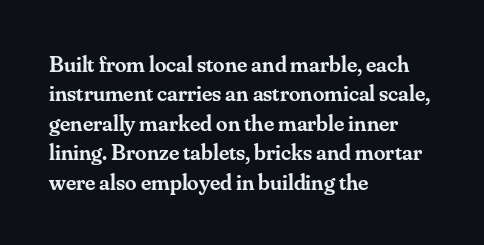
The image shows 23 px text type, upright; set left-aligned, normal line spacing (1.28x), normal letter spacing, not underlined.
